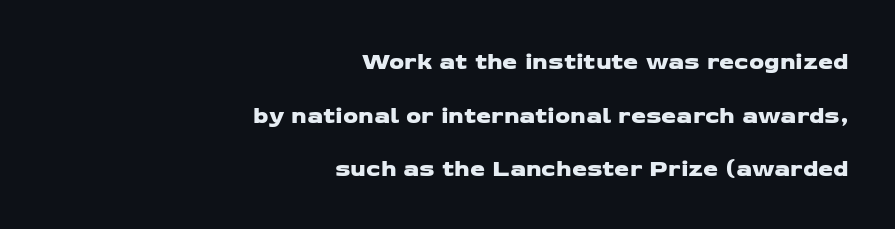
Between one letter and the next there's only the usual sliver of space. The rendering anchors every line to the right-hand side. Interline gaps are noticeably wide in this sample. Unmarked baselines from the first word to the last.
